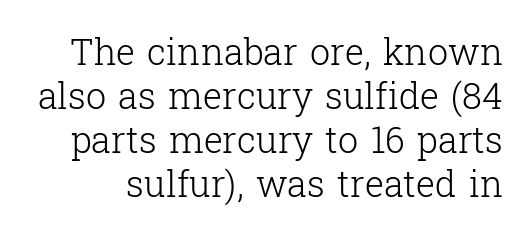
The image shows 36 px light serif type, upright; set line spacing 1.22x, normal letter spacing, not underlined; low stroke contrast and a medium x-height.
